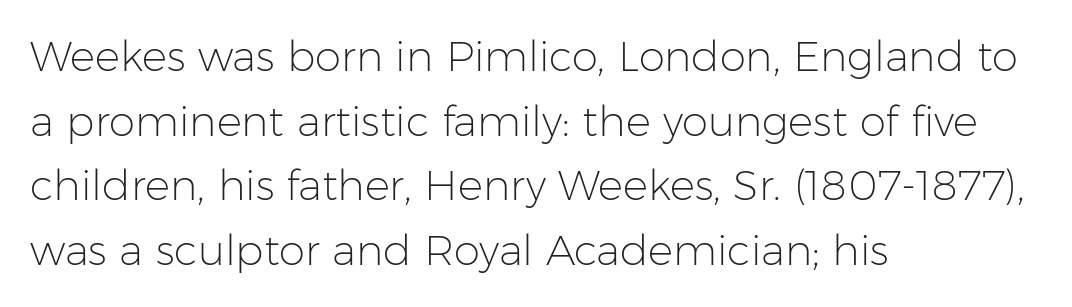
Each letter keeps its own natural width here, so spacing adapts to shape. This is not heavy type; no bold has been used. One-word summary of the alignment: left. The gaps between neighbouring characters are ordinary and unremarkable.
